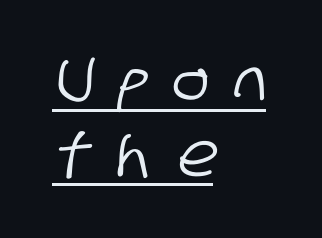
The image shows 60 px condensed sans-serif type; set left-aligned, line spacing 1.23x, unusually wide letter spacing (+0.44 em), underlined; low stroke contrast and a large x-height.
